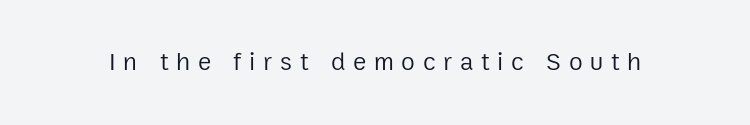
Nope, not italic — everything's standing straight. Any mark beneath the type? The region is blank. Honestly, the letter spacing is so wide it's the main thing you notice. Heaviness? Minimal to ordinary, like unemphasized prose.
